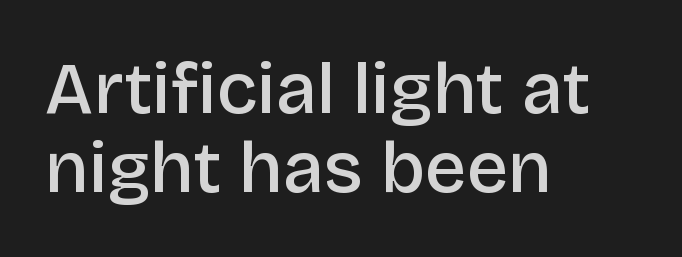
Q: Is the text bold? A: Semi-bold.
Q: Is the text italic (slanted)? A: No, it is upright.
Q: Is the typeface a serif or a sans-serif typeface? A: Sans-serif.
Q: Is the text underlined? A: No.
Q: How is the paragraph aligned? A: Left-aligned.
Q: Is the spacing between letters normal or unusually wide? A: Normal.
Q: Is the spacing between lines tight, normal or loose? A: Tight.
Q: Width (condensed, normal, or wide)? A: Normal.
Q: Stroke contrast? A: Low.
Q: x-height? A: Large.
Q: Monospaced? A: No.
